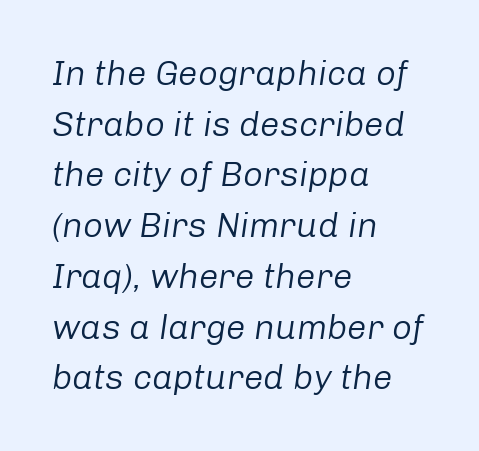
The image shows 35 px regular-weight type, italic (leaning right); set left-aligned, normal line spacing (1.45x), normal letter spacing, not underlined; low stroke contrast and a medium x-height.
